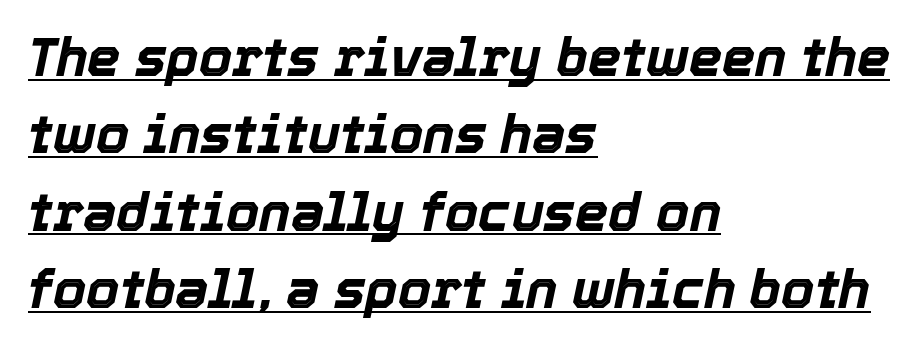
{"italic": "yes", "lean": "right", "slant_degrees": 12, "bold": "yes", "weight": "bold", "width": "normal", "x_height": "medium", "monospaced": "no", "underline": "yes", "align": "left", "line_spacing": "normal", "line_spacing_ratio": 1.46, "letter_spacing": "normal", "letter_spacing_em": 0.0, "glyph_px": 53}
